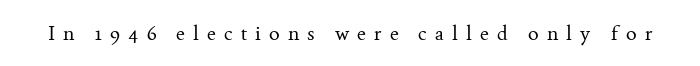
Nobody drew a line under any word here. Look at the tracking — it's clearly loosened, letters drifting apart. Stems here are at most as thick as an everyday book face. A typesetter would mark this as roman, not italic.
